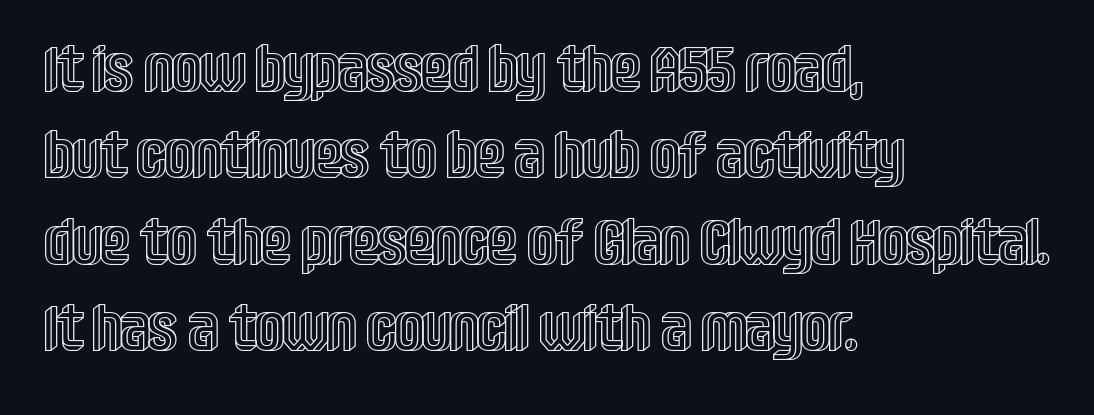
Q: Is the text italic (slanted)? A: No, it is upright.
Q: Is the text underlined? A: No.
Q: How is the paragraph aligned? A: Left-aligned.
Q: Is the spacing between letters normal or unusually wide? A: Normal.
Q: Is the spacing between lines tight, normal or loose? A: Normal.
Q: Width (condensed, normal, or wide)? A: Condensed.
Q: x-height? A: Large.
Q: Monospaced? A: No.
